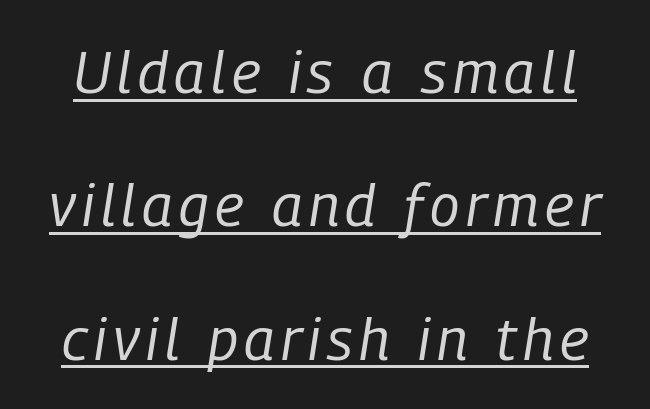
{"italic": "yes", "lean": "right", "slant_degrees": 9, "bold": "no", "weight": "regular", "width": "condensed", "stroke_contrast": "low", "x_height": "medium", "monospaced": "no", "underline": "yes", "line_spacing": "loose", "line_spacing_ratio": 2.26, "glyph_px": 59}
